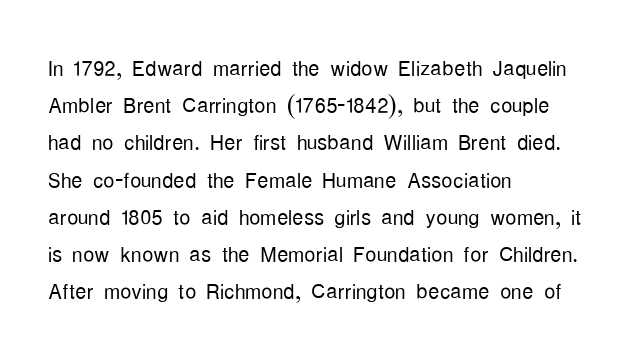
Q: Is the text bold? A: No.
Q: Is the text italic (slanted)? A: No, it is upright.
Q: Is the typeface a serif or a sans-serif typeface? A: Sans-serif.
Q: Is the text underlined? A: No.
Q: How is the paragraph aligned? A: Left-aligned.
Q: Is the spacing between letters normal or unusually wide? A: Normal.
Q: Is the spacing between lines tight, normal or loose? A: Normal.
Q: Width (condensed, normal, or wide)? A: Condensed.
Q: Stroke contrast? A: Low.
Q: x-height? A: Medium.
Q: Monospaced? A: No.
